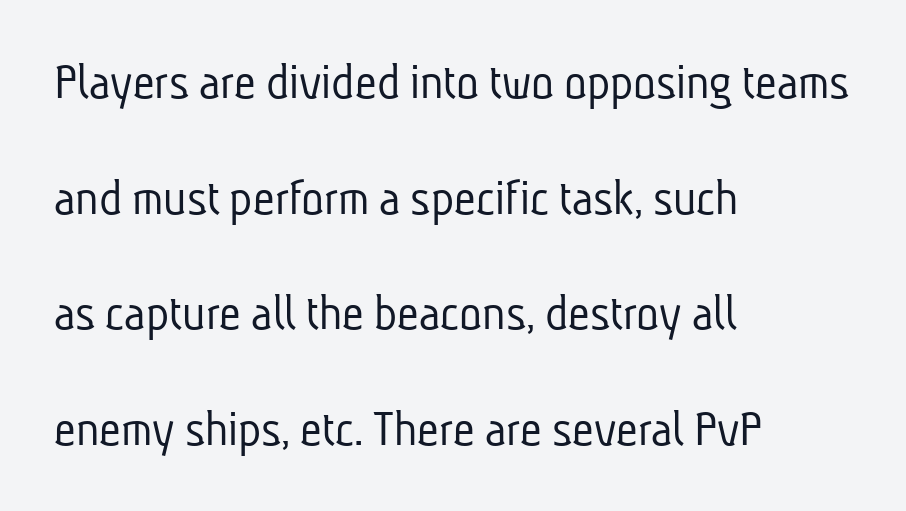
{"serif": "no", "bold": "no", "weight": "light", "width": "condensed", "stroke_contrast": "low", "x_height": "medium", "monospaced": "no", "underline": "no", "align": "left", "line_spacing": "loose", "line_spacing_ratio": 2.18, "letter_spacing": "normal", "letter_spacing_em": 0.0, "glyph_px": 53}
